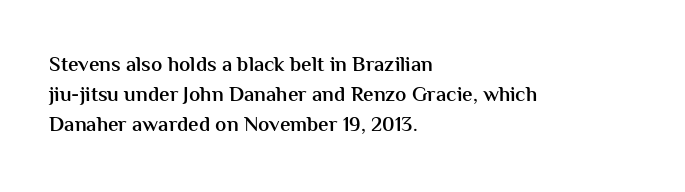
Q: Is the text bold? A: Semi-bold.
Q: Is the text italic (slanted)? A: No, it is upright.
Q: Is the text underlined? A: No.
Q: How is the paragraph aligned? A: Left-aligned.
Q: Is the spacing between letters normal or unusually wide? A: Normal.
Q: Is the spacing between lines tight, normal or loose? A: Normal.
